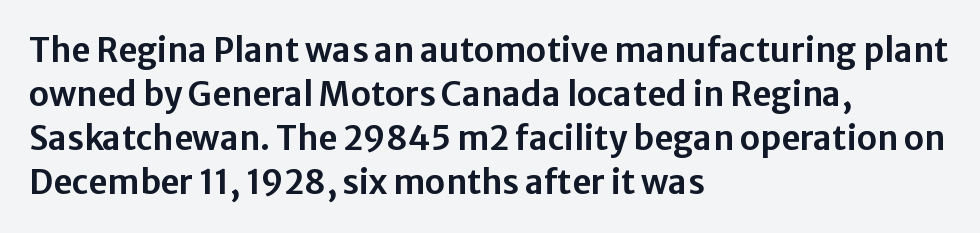
Q: Is the text italic (slanted)? A: No, it is upright.
Q: Is the typeface a serif or a sans-serif typeface? A: Sans-serif.
Q: Is the text underlined? A: No.
Q: How is the paragraph aligned? A: Left-aligned.
Q: Is the spacing between letters normal or unusually wide? A: Normal.
Q: Is the spacing between lines tight, normal or loose? A: Normal.
Q: Width (condensed, normal, or wide)? A: Normal.
Q: Stroke contrast? A: Low.
Q: x-height? A: Medium.
Q: Monospaced? A: No.
